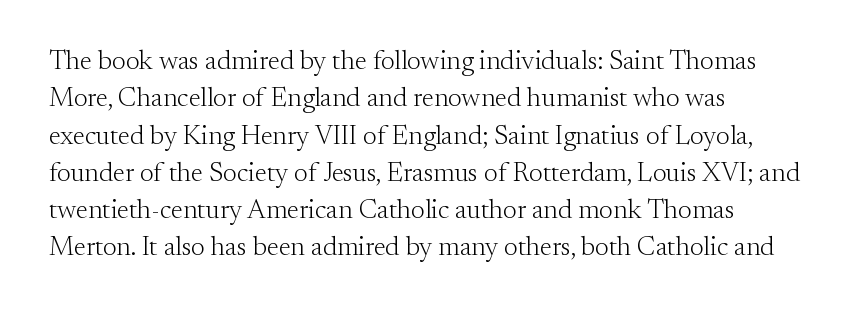
Q: Is the text bold? A: No.
Q: Is the text italic (slanted)? A: No, it is upright.
Q: Is the text underlined? A: No.
Q: How is the paragraph aligned? A: Left-aligned.
Q: Is the spacing between letters normal or unusually wide? A: Normal.
Q: Is the spacing between lines tight, normal or loose? A: Normal.
